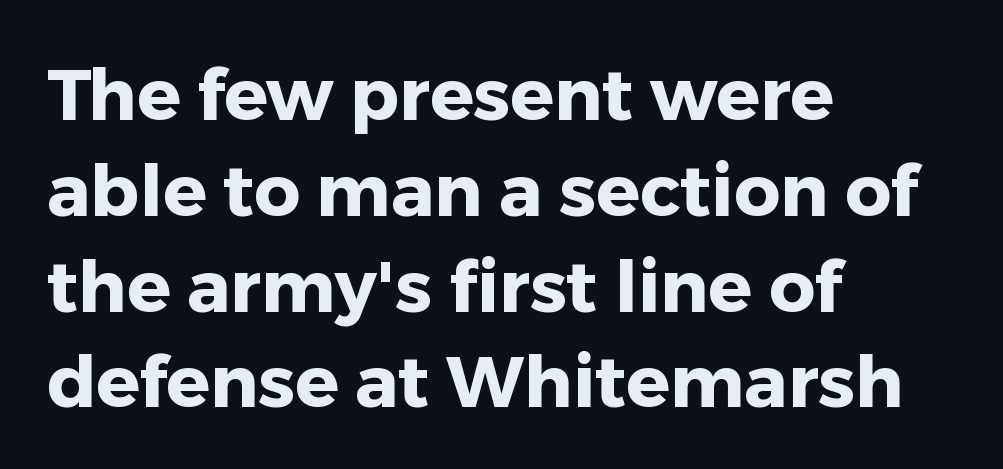
Only glyphs here, with clear space below each row. Caption: standard tracking, unaltered. The passage shown is emphatically bold. These lines are rendered in a variable-pitch font. Reading down the block, your eye returns to a fixed left position each line.
